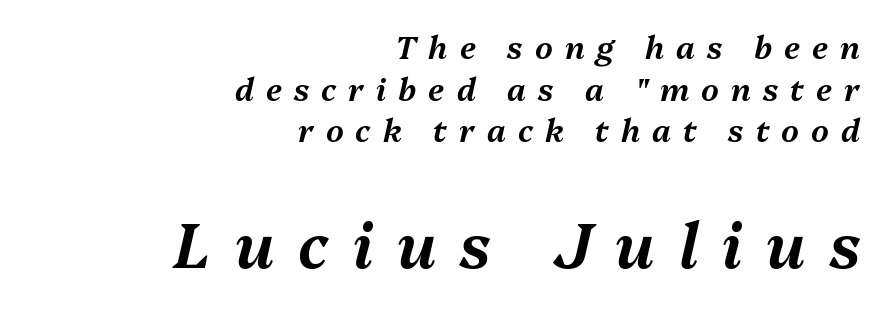
{"italic": "yes", "lean": "right", "slant_degrees": 13, "width": "normal", "stroke_contrast": "medium", "x_height": "medium", "monospaced": "no", "underline": "no", "align": "right", "line_spacing": "normal", "line_spacing_ratio": 1.34, "letter_spacing": "wide", "letter_spacing_em": 0.39, "larger_block": "second", "size_ratio": 2.0, "glyph_px": 62}
